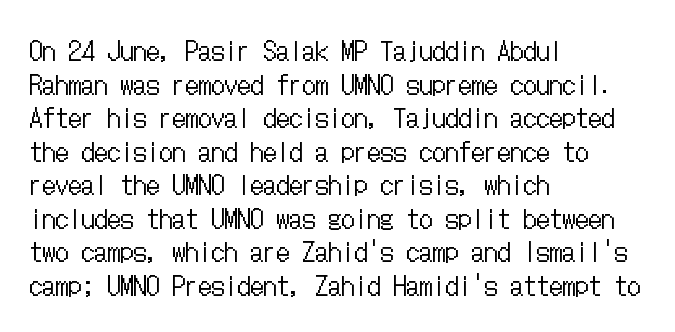
{"italic": "no", "bold": "no", "underline": "no", "align": "left", "line_spacing": "normal", "line_spacing_ratio": 1.29, "letter_spacing": "normal", "letter_spacing_em": 0.0, "glyph_px": 26}
